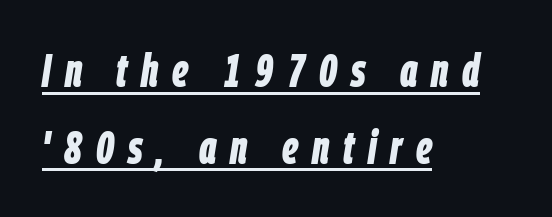
Q: Is the text bold? A: Yes.
Q: Is the text italic (slanted)? A: Yes, it leans right by about 9 degrees.
Q: Is the text underlined? A: Yes.
Q: How is the paragraph aligned? A: Left-aligned.
Q: Is the spacing between letters normal or unusually wide? A: Unusually wide.
Q: Is the spacing between lines tight, normal or loose? A: Normal.
Q: Width (condensed, normal, or wide)? A: Condensed.
Q: Stroke contrast? A: Low.
Q: x-height? A: Large.
Q: Monospaced? A: No.
